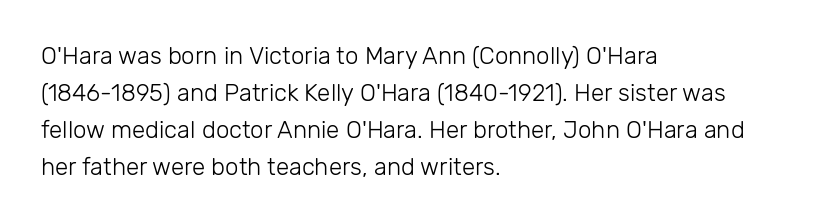
{"italic": "no", "bold": "no", "underline": "no", "align": "left", "line_spacing": "normal", "line_spacing_ratio": 1.54, "letter_spacing": "normal", "letter_spacing_em": 0.0, "glyph_px": 24}
